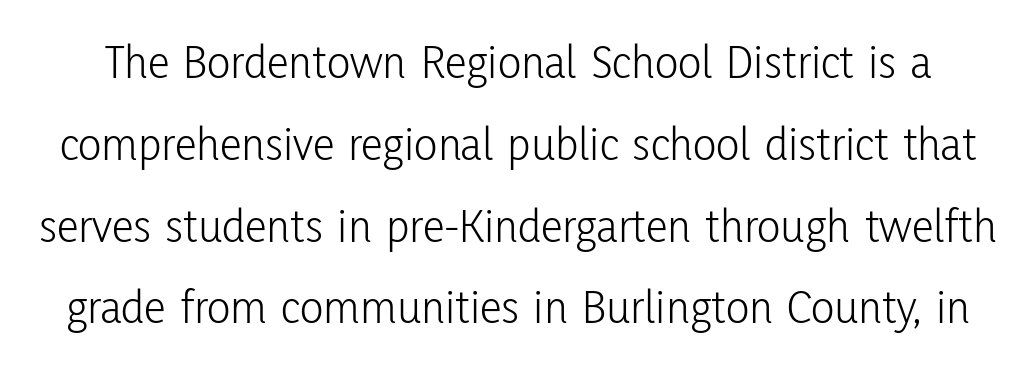
These glyphs show unthickened strokes, regular width or finer. The characters display no serif detailing; their extremities are plain. The area under the type is left untouched. Line spacing here is normal. These lines are rendered in a variable-pitch font. This rendering leaves character spacing at its baseline value.
